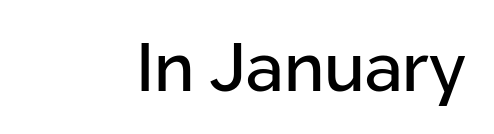
Q: Is the text italic (slanted)? A: No, it is upright.
Q: Is the typeface a serif or a sans-serif typeface? A: Sans-serif.
Q: Is the text underlined? A: No.
Q: Is the spacing between letters normal or unusually wide? A: Normal.
Q: Width (condensed, normal, or wide)? A: Normal.
Q: Stroke contrast? A: Low.
Q: x-height? A: Medium.
Q: Monospaced? A: No.
